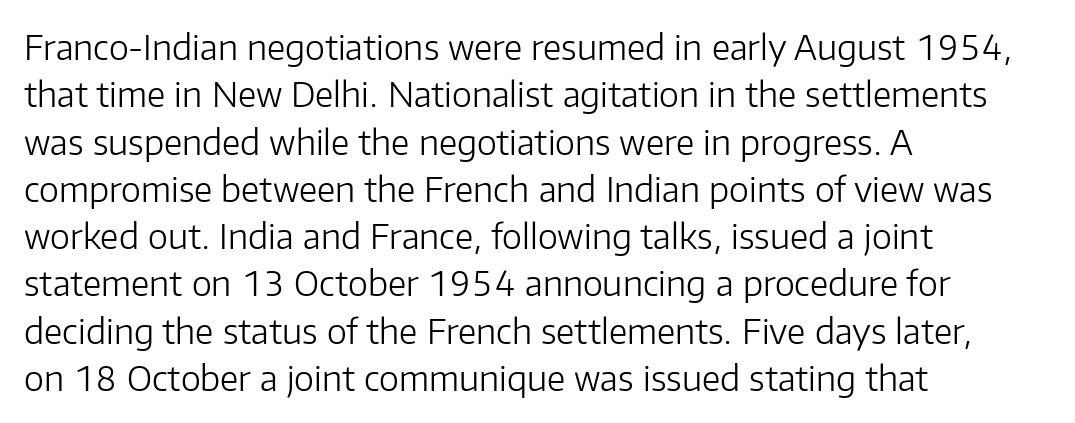
{"serif": "no", "italic": "no", "bold": "no", "weight": "light", "width": "normal", "stroke_contrast": "low", "x_height": "medium", "monospaced": "no", "underline": "no", "align": "left", "line_spacing": "normal", "line_spacing_ratio": 1.39, "letter_spacing": "normal", "letter_spacing_em": 0.0, "glyph_px": 34}
